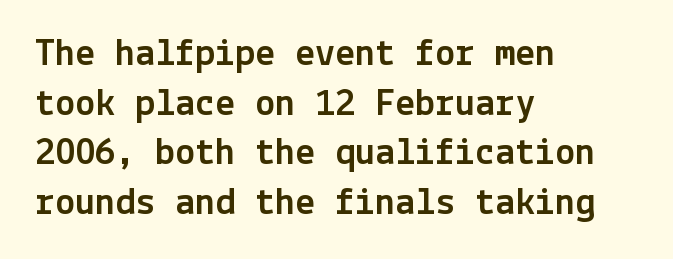
The image shows 40 px sans-serif type, upright; set left-aligned, line spacing 1.24x, normal letter spacing, not underlined; a medium x-height.
